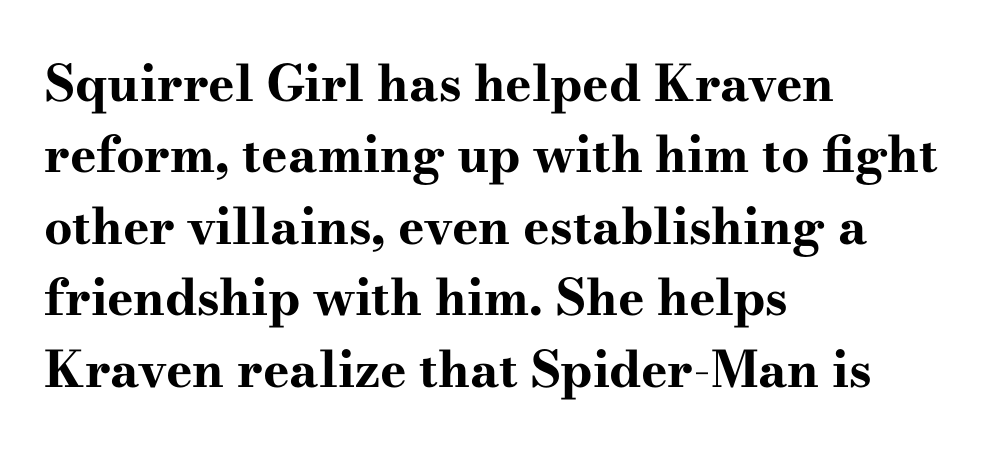
Q: Is the text bold? A: Yes.
Q: Is the text italic (slanted)? A: No, it is upright.
Q: Is the typeface a serif or a sans-serif typeface? A: Serif.
Q: Is the text underlined? A: No.
Q: How is the paragraph aligned? A: Left-aligned.
Q: Is the spacing between letters normal or unusually wide? A: Normal.
Q: Is the spacing between lines tight, normal or loose? A: Normal.
Q: Width (condensed, normal, or wide)? A: Wide.
Q: Stroke contrast? A: High.
Q: x-height? A: Small.
Q: Monospaced? A: No.
